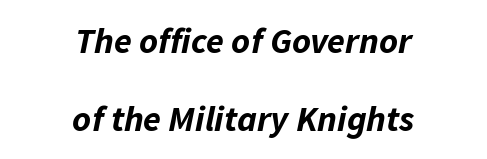
One glance says open: line gaps are wider than usual. Where is the straight margin? There isn't one; the lines are centered. Looks like regular typesetting: each glyph gets only the width it needs. Inter-character spacing is left at the font's built-in metrics. Underlining? Definitely not there.
